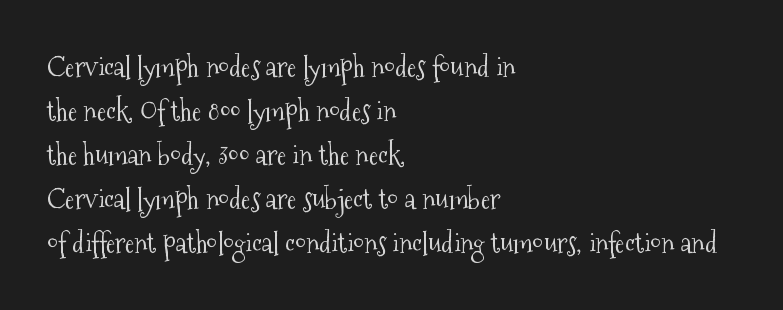
Do the letters lean? They stand straight. Note the varied advance widths — an 'i' is clearly narrower than an 'm'. Compared with typical paragraphs, the rows here are spaced about the same. Heft: none added — not bold. Is the letter spacing exaggerated? No — it looks like the ordinary default.
